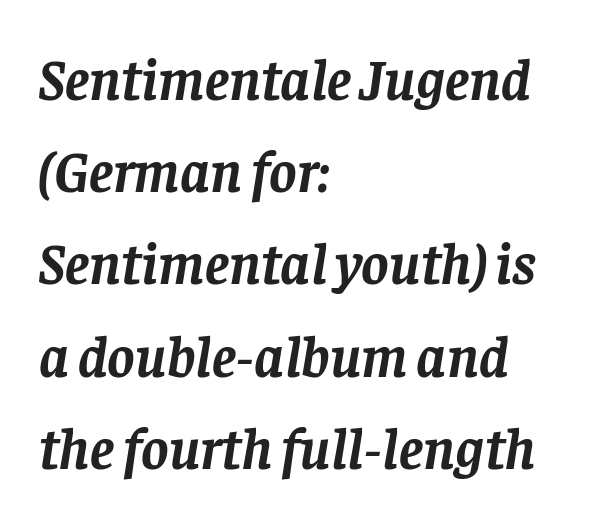
Q: Is the text bold? A: Yes.
Q: Is the text italic (slanted)? A: Yes, it leans right by about 8 degrees.
Q: Is the typeface a serif or a sans-serif typeface? A: Serif.
Q: Is the text underlined? A: No.
Q: How is the paragraph aligned? A: Left-aligned.
Q: Is the spacing between letters normal or unusually wide? A: Normal.
Q: Is the spacing between lines tight, normal or loose? A: Normal.
Q: Width (condensed, normal, or wide)? A: Normal.
Q: Stroke contrast? A: Low.
Q: x-height? A: Large.
Q: Monospaced? A: No.
